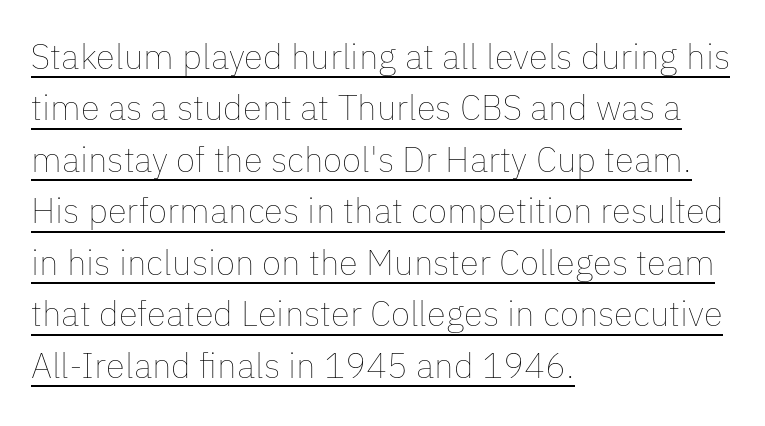
{"italic": "no", "bold": "no", "weight": "thin", "width": "normal", "stroke_contrast": "low", "x_height": "medium", "monospaced": "no", "underline": "yes", "align": "left", "line_spacing": "normal", "line_spacing_ratio": 1.47, "letter_spacing": "normal", "letter_spacing_em": 0.0, "glyph_px": 35}
